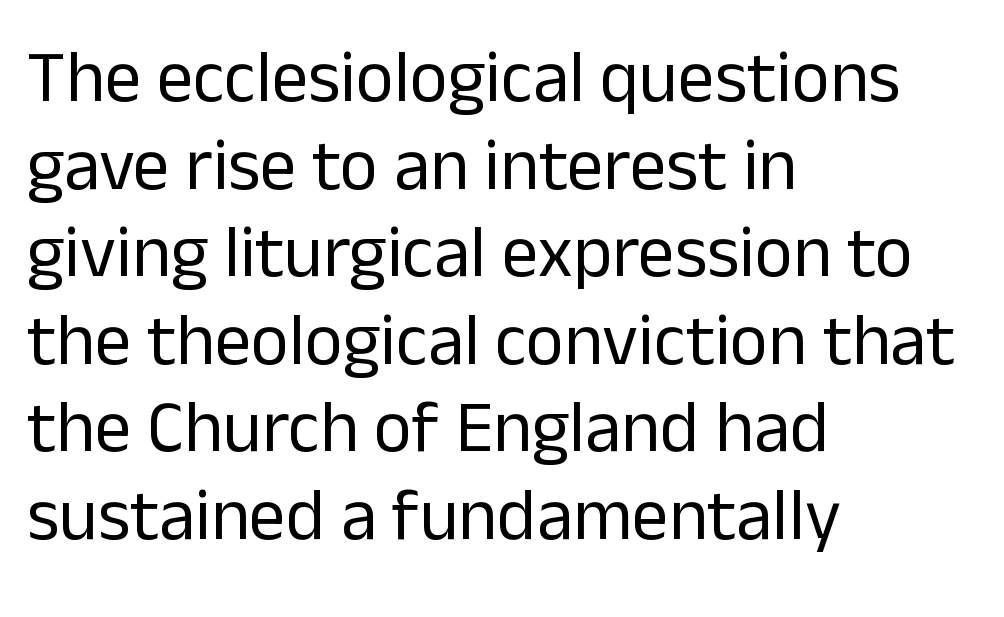
{"serif": "no", "italic": "no", "bold": "no", "weight": "regular", "width": "normal", "stroke_contrast": "low", "x_height": "medium", "monospaced": "no", "underline": "no", "align": "left", "line_spacing_ratio": 1.2, "letter_spacing": "normal", "letter_spacing_em": 0.0, "glyph_px": 73}
